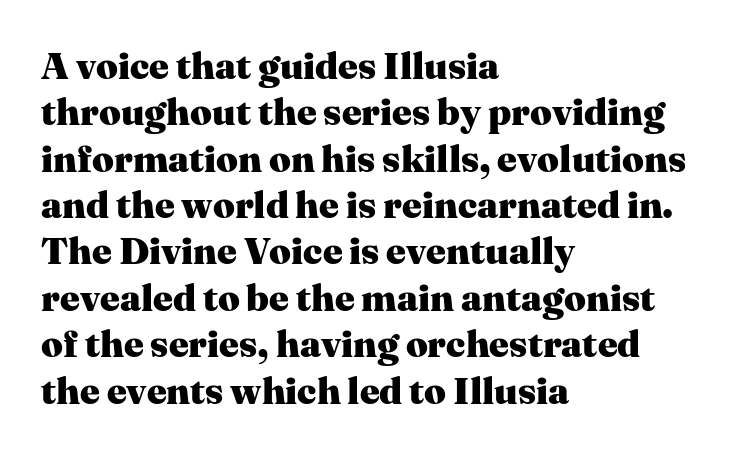
Every letter is thick-stroked: bold, no question. What stands out about the letter spacing? Nothing — it is the standard amount. Yep, those are serifs on the letters. The zone under the glyphs is completely vacant. In terms of posture, this sample is upright. Note the varied advance widths — an 'i' is clearly narrower than an 'm'.
